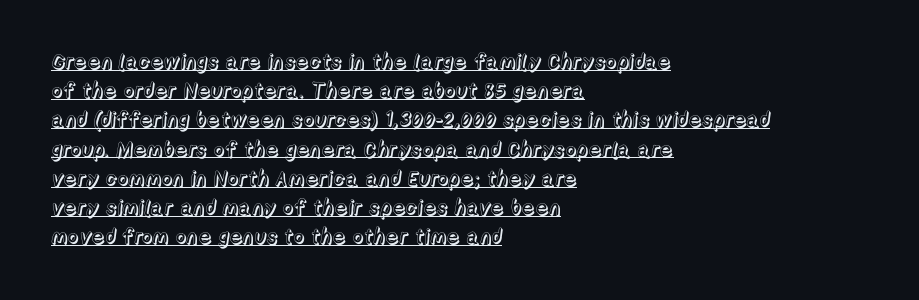
The rendering keeps characters at their native spacing. Descenders here cross a horizontal rule under the line. Is there much room between lines? A standard amount, neither cramped nor airy. Alignment: flush left.
